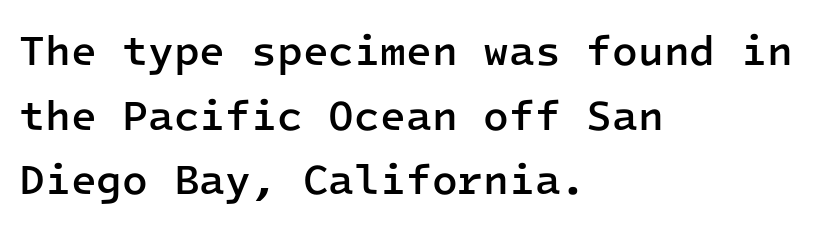
Q: Is the text bold? A: Semi-bold.
Q: Is the text italic (slanted)? A: No, it is upright.
Q: Is the typeface a serif or a sans-serif typeface? A: Sans-serif.
Q: Is the text underlined? A: No.
Q: How is the paragraph aligned? A: Left-aligned.
Q: Is the spacing between letters normal or unusually wide? A: Normal.
Q: Is the spacing between lines tight, normal or loose? A: Normal.
Q: Width (condensed, normal, or wide)? A: Normal.
Q: Stroke contrast? A: Low.
Q: x-height? A: Medium.
Q: Monospaced? A: Yes.
